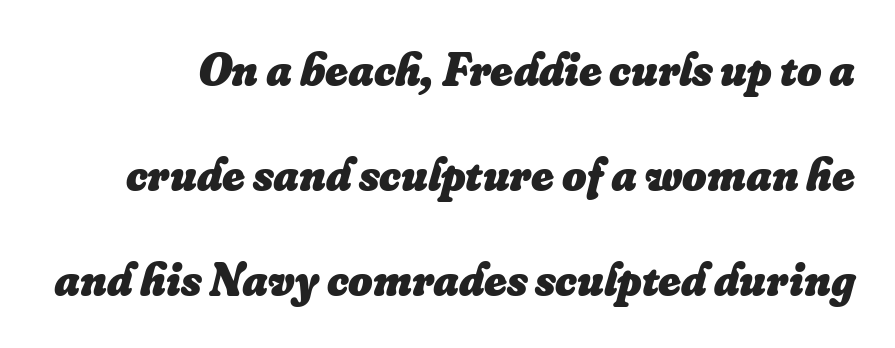
Q: Is the text bold? A: Yes.
Q: Is the text italic (slanted)? A: Yes, it leans right by about 16 degrees.
Q: Is the text underlined? A: No.
Q: Is the spacing between letters normal or unusually wide? A: Normal.
Q: Is the spacing between lines tight, normal or loose? A: Loose.
Q: Width (condensed, normal, or wide)? A: Normal.
Q: Stroke contrast? A: Low.
Q: x-height? A: Small.
Q: Monospaced? A: No.
